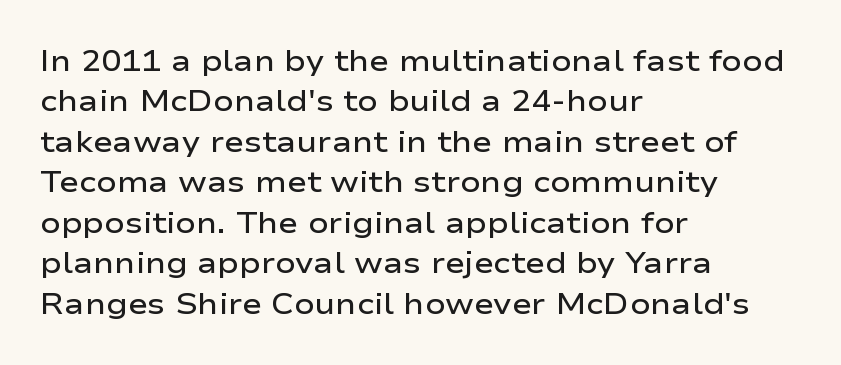
{"serif": "no", "italic": "no", "bold": "semi", "weight": "semibold", "width": "wide", "stroke_contrast": "low", "x_height": "medium", "monospaced": "no", "underline": "no", "align": "left", "line_spacing": "normal", "line_spacing_ratio": 1.35, "letter_spacing": "normal", "letter_spacing_em": 0.0, "glyph_px": 30}
